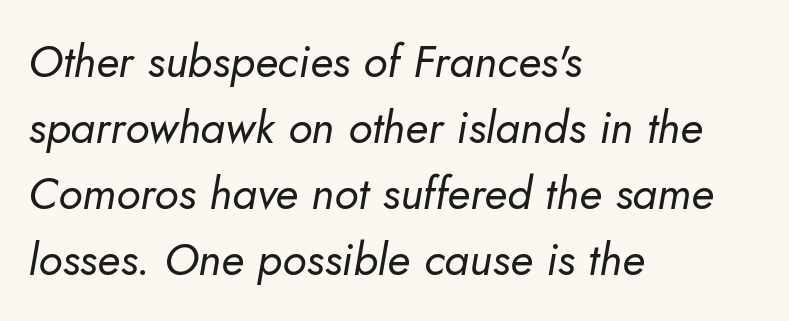
Q: Is the text bold? A: No.
Q: Is the text italic (slanted)? A: Yes, it leans right by about 10 degrees.
Q: Is the text underlined? A: No.
Q: How is the paragraph aligned? A: Left-aligned.
Q: Is the spacing between letters normal or unusually wide? A: Normal.
Q: Is the spacing between lines tight, normal or loose? A: Normal.
Q: Width (condensed, normal, or wide)? A: Normal.
Q: Stroke contrast? A: Low.
Q: x-height? A: Small.
Q: Monospaced? A: No.
